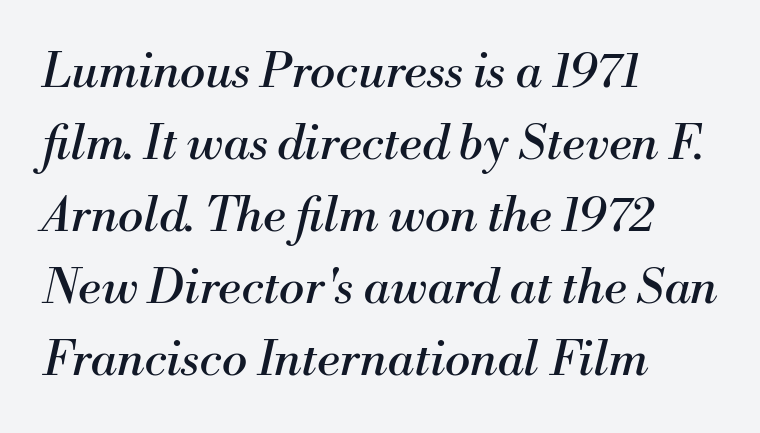
Q: Is the text bold? A: No.
Q: Is the text italic (slanted)? A: Yes, it leans right by about 13 degrees.
Q: Is the typeface a serif or a sans-serif typeface? A: Serif.
Q: Is the text underlined? A: No.
Q: How is the paragraph aligned? A: Left-aligned.
Q: Is the spacing between letters normal or unusually wide? A: Normal.
Q: Is the spacing between lines tight, normal or loose? A: Normal.
Q: Width (condensed, normal, or wide)? A: Normal.
Q: Stroke contrast? A: Medium.
Q: x-height? A: Small.
Q: Monospaced? A: No.
